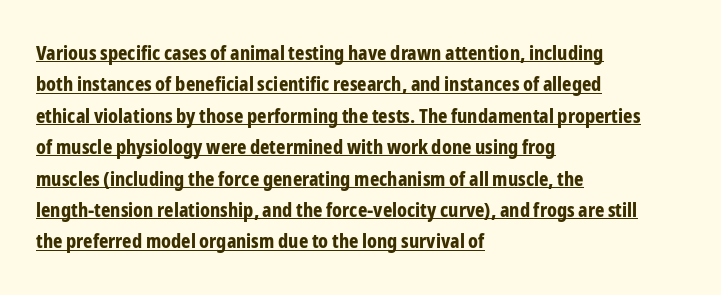
Q: Is the text bold? A: Yes.
Q: Is the text italic (slanted)? A: No, it is upright.
Q: Is the text underlined? A: Yes.
Q: How is the paragraph aligned? A: Left-aligned.
Q: Is the spacing between letters normal or unusually wide? A: Normal.
Q: Is the spacing between lines tight, normal or loose? A: Normal.
